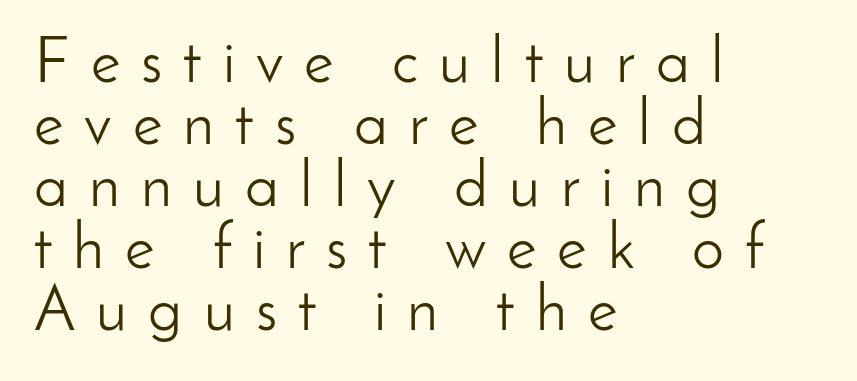
A student would call this left alignment; a typographer would say flush left, rag right. Does the type have serifs? No, each stem ends abruptly. Ascenders rise straight up at ninety degrees. Quick note: interline space is minimal.
